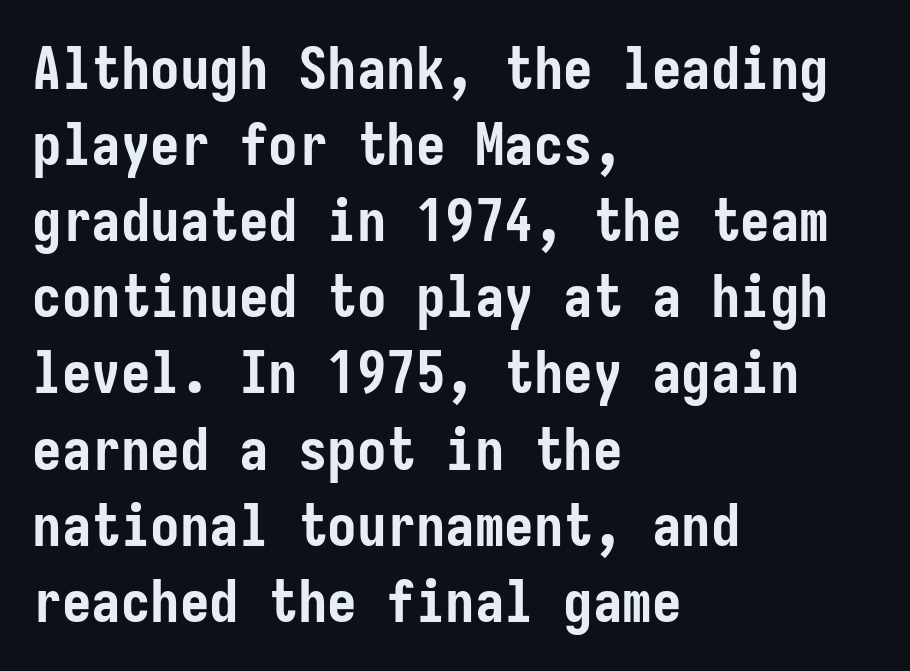
The image shows 59 px semibold, condensed sans-serif type, upright; set left-aligned, normal line spacing (1.29x), normal letter spacing, not underlined; low stroke contrast and a medium x-height.
